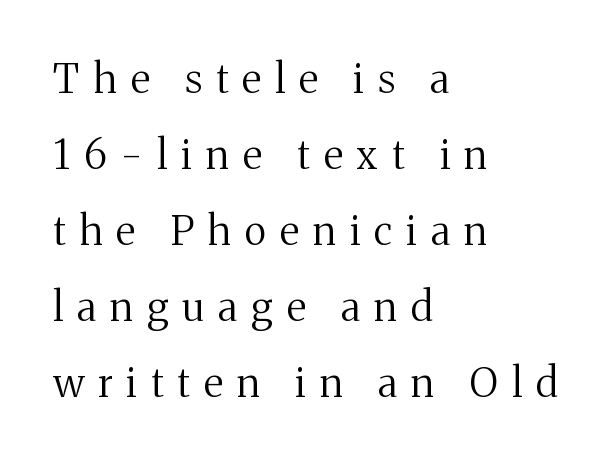
Q: Is the text bold? A: No.
Q: Is the text italic (slanted)? A: No, it is upright.
Q: Is the typeface a serif or a sans-serif typeface? A: Serif.
Q: Is the text underlined? A: No.
Q: How is the paragraph aligned? A: Left-aligned.
Q: Is the spacing between letters normal or unusually wide? A: Unusually wide.
Q: Is the spacing between lines tight, normal or loose? A: Loose.
Q: Width (condensed, normal, or wide)? A: Normal.
Q: Stroke contrast? A: Medium.
Q: x-height? A: Medium.
Q: Monospaced? A: No.
